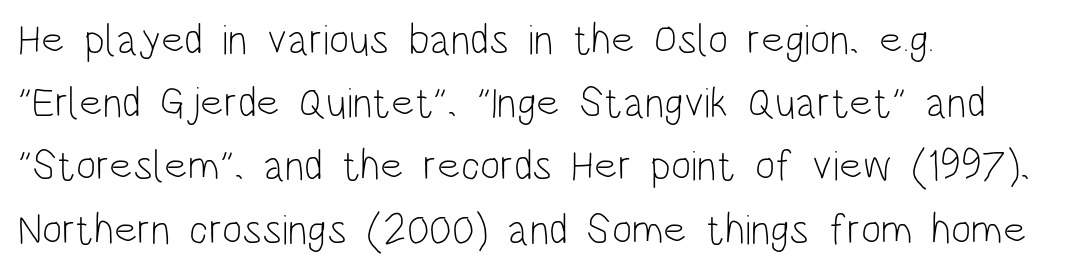
The image shows 43 px light, condensed sans-serif type, upright; set left-aligned, normal line spacing (1.47x), normal letter spacing, not underlined; low stroke contrast and a large x-height.
